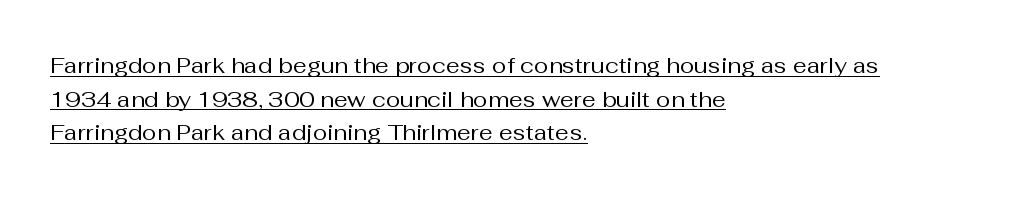
The image shows 22 px text type, upright; set left-aligned, normal line spacing (1.53x), normal letter spacing, underlined.
